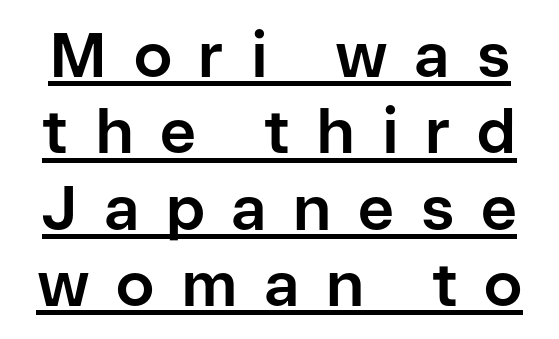
{"serif": "no", "italic": "no", "bold": "yes", "weight": "bold", "width": "normal", "stroke_contrast": "low", "x_height": "medium", "monospaced": "no", "underline": "yes", "line_spacing_ratio": 1.23, "letter_spacing": "wide", "letter_spacing_em": 0.43, "glyph_px": 62}
